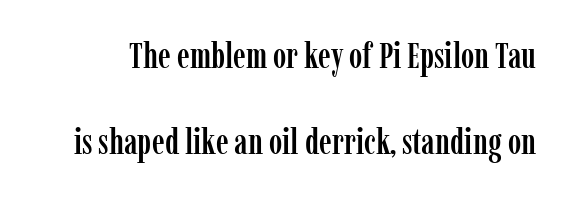
Tall strokes in this sample are plumb rather than angled. Characters follow at the spacing the type designer built in. Descenders are the only things crossing below the line. This sample uses a serif face. Each letter keeps its own natural width here, so spacing adapts to shape. Compared with typical paragraphs, the rows here are farther apart.
